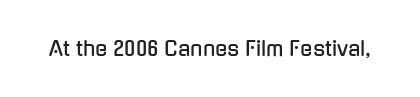
Q: Is the text italic (slanted)? A: No, it is upright.
Q: Is the text underlined? A: No.
Q: Is the spacing between letters normal or unusually wide? A: Normal.
